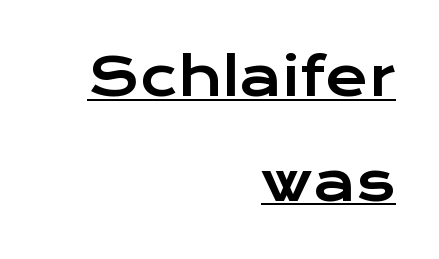
A typesetter would call this proportional, since set widths differ per character. It's the straight-up-and-down kind of type. Is there much room between lines? Yes — plenty of vertical air separates them. Underlining? Definitely there. Spacing between characters is what you'd get straight out of the box. The characters display no serif detailing; their extremities are plain.
